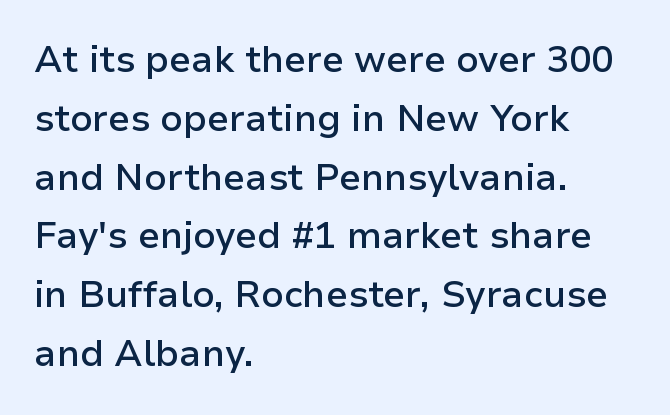
Observe the ordinary spacing: letters are neighbours, not strangers. Line beginnings align vertically; line endings do not. Only glyphs here, with clear space below each row. A roman cut, with each character standing at attention. The designer went with a sans here, leaving each stem footless. Horizontal bands of white between lines are of average thickness.
